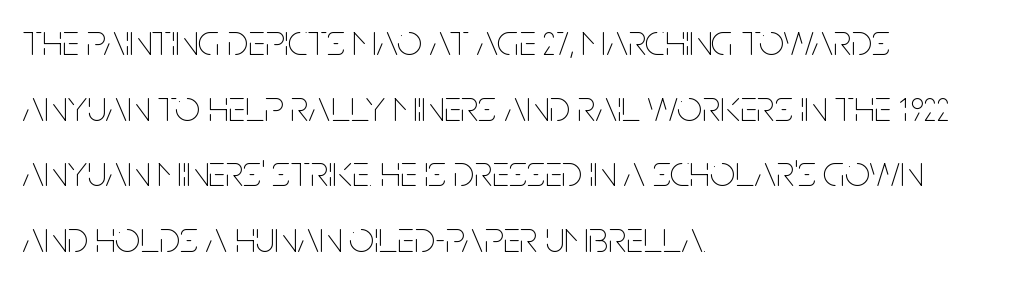
Q: Is the text bold? A: No.
Q: Is the text italic (slanted)? A: No, it is upright.
Q: Is the text underlined? A: No.
Q: How is the paragraph aligned? A: Left-aligned.
Q: Is the spacing between letters normal or unusually wide? A: Normal.
Q: Is the spacing between lines tight, normal or loose? A: Normal.
Q: Width (condensed, normal, or wide)? A: Condensed.
Q: Stroke contrast? A: Low.
Q: x-height? A: Large.
Q: Monospaced? A: No.
